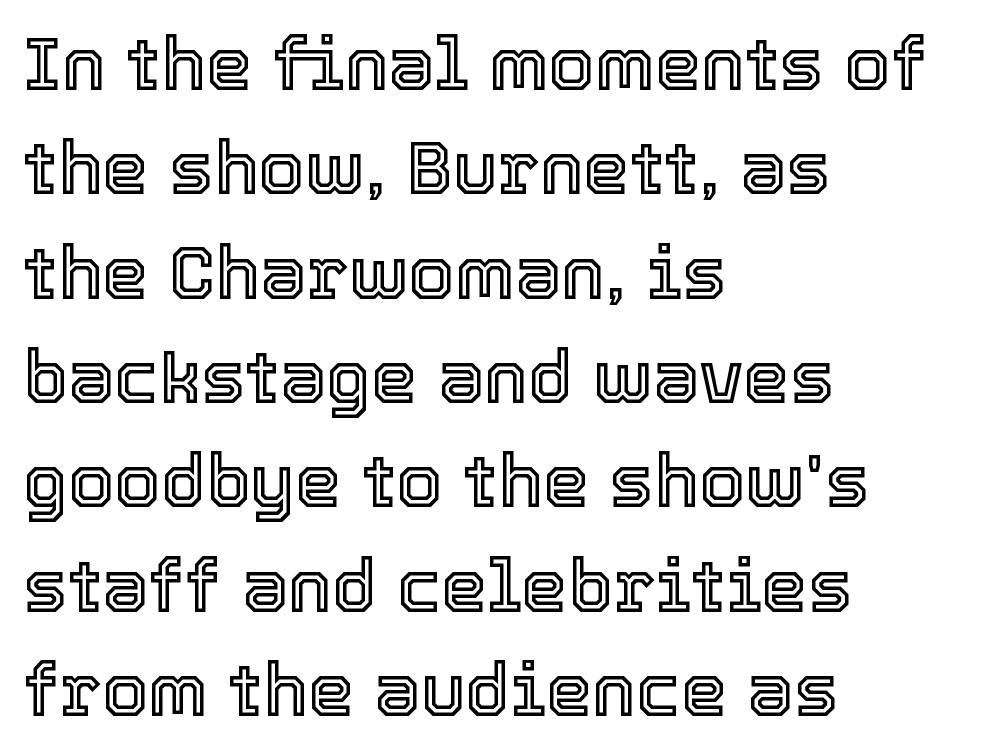
Q: Is the text italic (slanted)? A: No, it is upright.
Q: Is the text underlined? A: No.
Q: How is the paragraph aligned? A: Left-aligned.
Q: Is the spacing between letters normal or unusually wide? A: Normal.
Q: Is the spacing between lines tight, normal or loose? A: Normal.
Q: Width (condensed, normal, or wide)? A: Normal.
Q: x-height? A: Medium.
Q: Monospaced? A: No.
